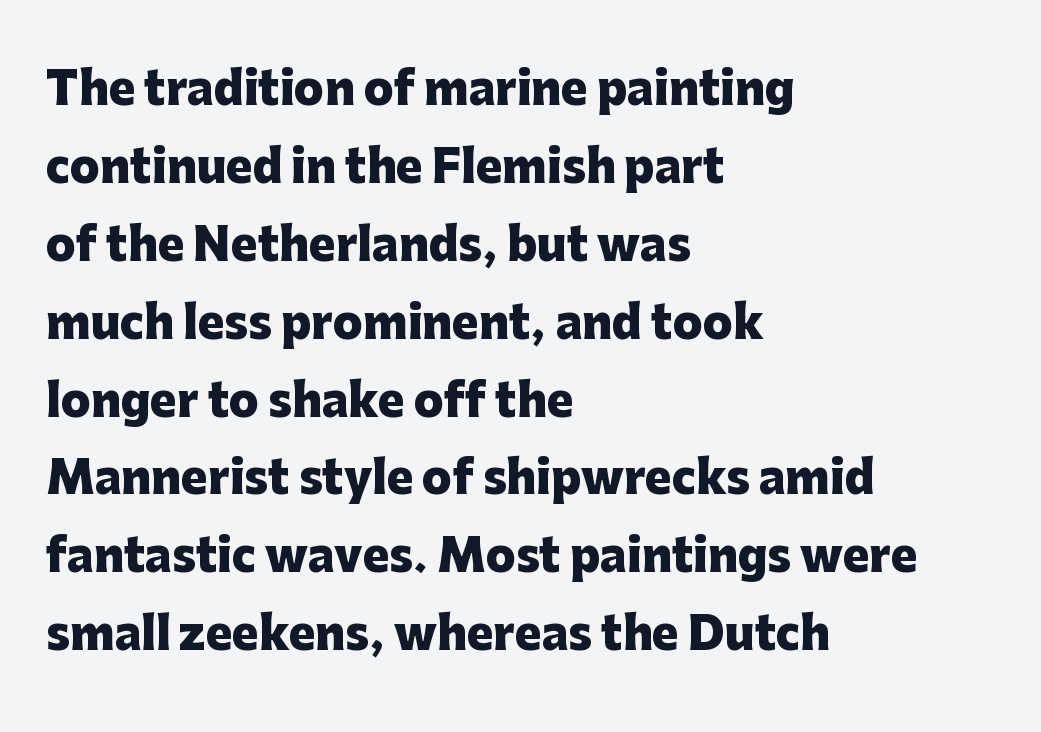
Words appear dense and cohesive because spacing is normal. The strip under each line holds only bare page. The letters stand straight up with perfectly vertical stems. Left-aligned paragraph, ragged on the right. Look at the bottom of the vertical strokes: they stop flat, with no serifs. Every letter is thick-stroked: bold, no question.
